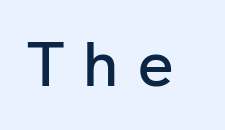
Letter spacing: wide. No italicization has been applied; the sample stays upright. These lines are composed in type without serifs. Is this a fixed-width face? No — the glyphs have proportional, varying widths. Glance below the letters and you will spot only blank space.
